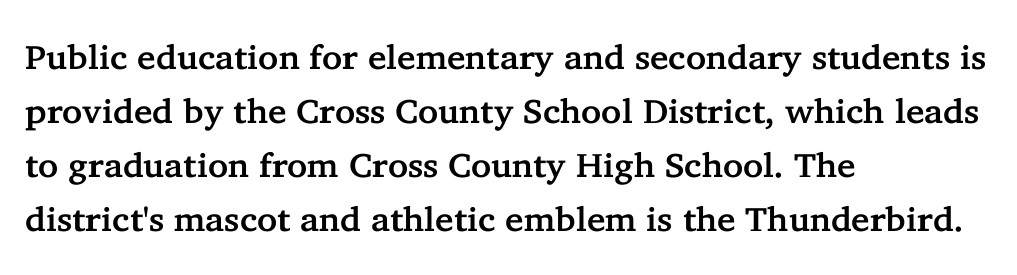
Q: Is the text italic (slanted)? A: No, it is upright.
Q: Is the typeface a serif or a sans-serif typeface? A: Serif.
Q: Is the text underlined? A: No.
Q: How is the paragraph aligned? A: Left-aligned.
Q: Is the spacing between letters normal or unusually wide? A: Normal.
Q: Is the spacing between lines tight, normal or loose? A: Normal.
Q: Width (condensed, normal, or wide)? A: Normal.
Q: Stroke contrast? A: Low.
Q: x-height? A: Medium.
Q: Monospaced? A: No.
